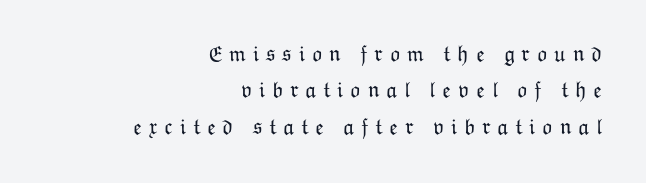
The image shows 22 px text type, upright; set right-aligned, normal line spacing (1.65x), unusually wide letter spacing (+0.31 em), not underlined.
